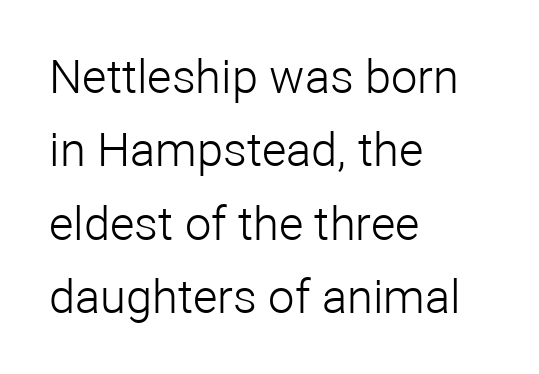
Q: Is the text bold? A: No.
Q: Is the text italic (slanted)? A: No, it is upright.
Q: Is the typeface a serif or a sans-serif typeface? A: Sans-serif.
Q: Is the text underlined? A: No.
Q: How is the paragraph aligned? A: Left-aligned.
Q: Is the spacing between letters normal or unusually wide? A: Normal.
Q: Is the spacing between lines tight, normal or loose? A: Normal.
Q: Width (condensed, normal, or wide)? A: Normal.
Q: Stroke contrast? A: Low.
Q: x-height? A: Medium.
Q: Monospaced? A: No.
